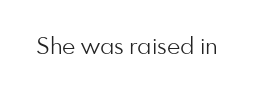
Q: Is the text bold? A: No.
Q: Is the text italic (slanted)? A: No, it is upright.
Q: Is the text underlined? A: No.
Q: Is the spacing between letters normal or unusually wide? A: Normal.
